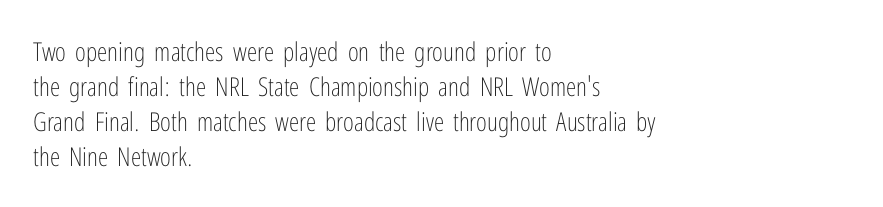
The strip under each line holds only bare page. Short note: letters normally spaced. The axis of the letterforms is exactly vertical. Line spacing here is normal. The rendering anchors every line to the left-hand side.
